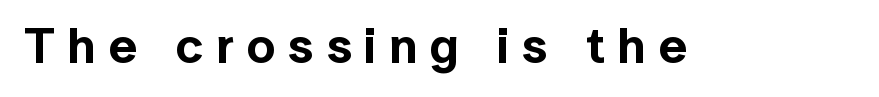
{"serif": "no", "italic": "no", "width": "normal", "x_height": "medium", "monospaced": "no", "underline": "no", "letter_spacing": "wide", "letter_spacing_em": 0.25, "glyph_px": 50}
